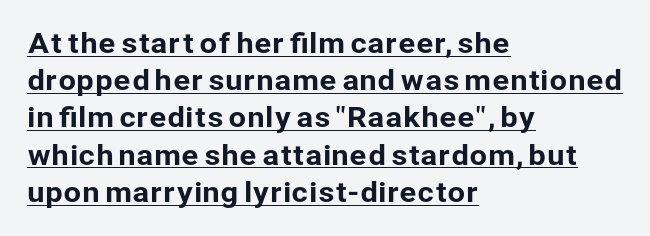
The image shows 28 px sans-serif type, upright; set left-aligned, normal line spacing (1.33x), normal letter spacing, underlined; low stroke contrast and a medium x-height.
